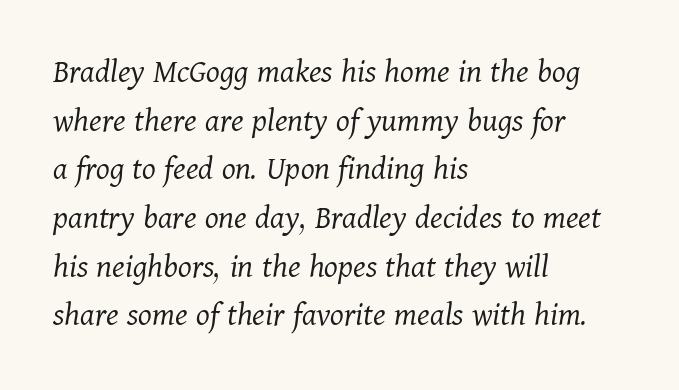
The image shows 35 px light serif type, italic (leaning right); set left-aligned, normal line spacing (1.39x), normal letter spacing, not underlined; medium stroke contrast and a medium x-height.
